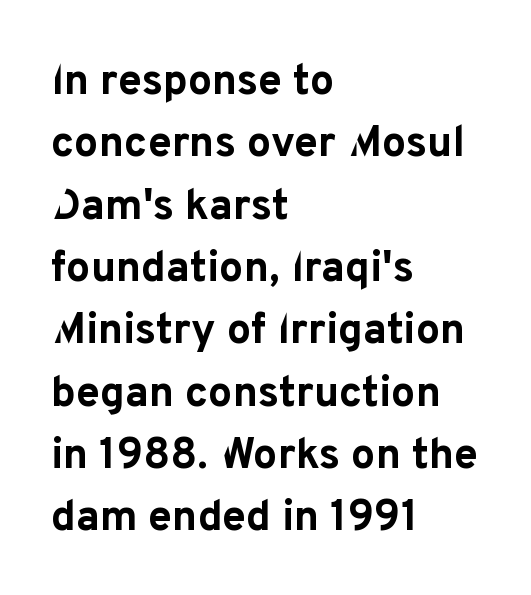
{"serif": "no", "italic": "no", "bold": "yes", "weight": "bold", "width": "normal", "stroke_contrast": "low", "x_height": "medium", "monospaced": "no", "underline": "no", "align": "left", "line_spacing": "normal", "line_spacing_ratio": 1.45, "letter_spacing": "normal", "letter_spacing_em": 0.0, "glyph_px": 43}
